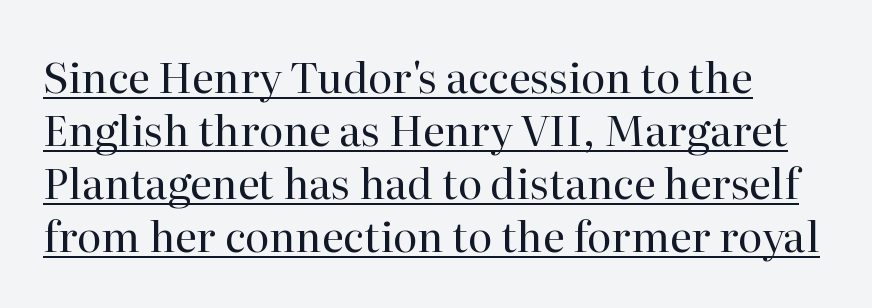
Yep, those are serifs on the letters. Look at the tracking — it's just the regular setting, nothing added. Varying glyph widths throughout — classic text-font behaviour. Quick note: underline on. This is not heavy type; no bold has been used. A normal amount of white space separates one row of letters from the next.
